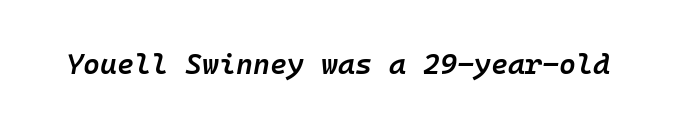
The image shows 29 px semibold type, italic (leaning right), monospaced; set normal letter spacing, not underlined; low stroke contrast and a medium x-height.
